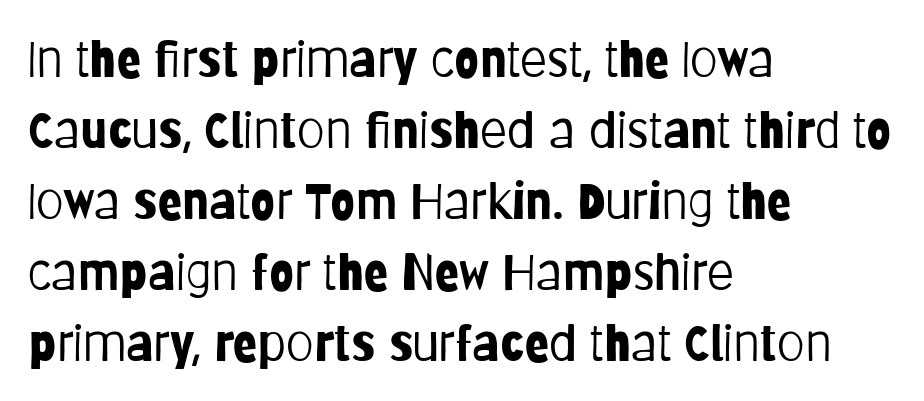
{"serif": "no", "italic": "no", "bold": "no", "weight": "light", "width": "condensed", "stroke_contrast": "low", "x_height": "large", "monospaced": "no", "underline": "no", "align": "left", "line_spacing": "normal", "line_spacing_ratio": 1.42, "letter_spacing": "normal", "letter_spacing_em": 0.0, "glyph_px": 50}
